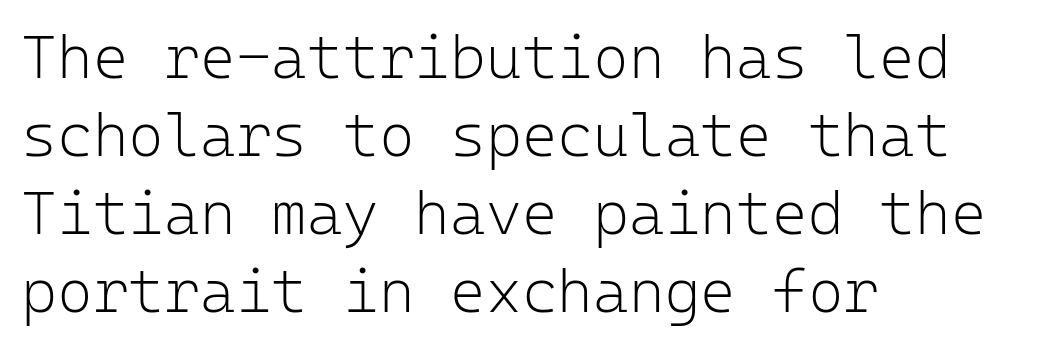
The image shows 61 px light sans-serif type, upright, monospaced; set left-aligned, normal line spacing (1.28x), normal letter spacing, not underlined; low stroke contrast and a medium x-height.
